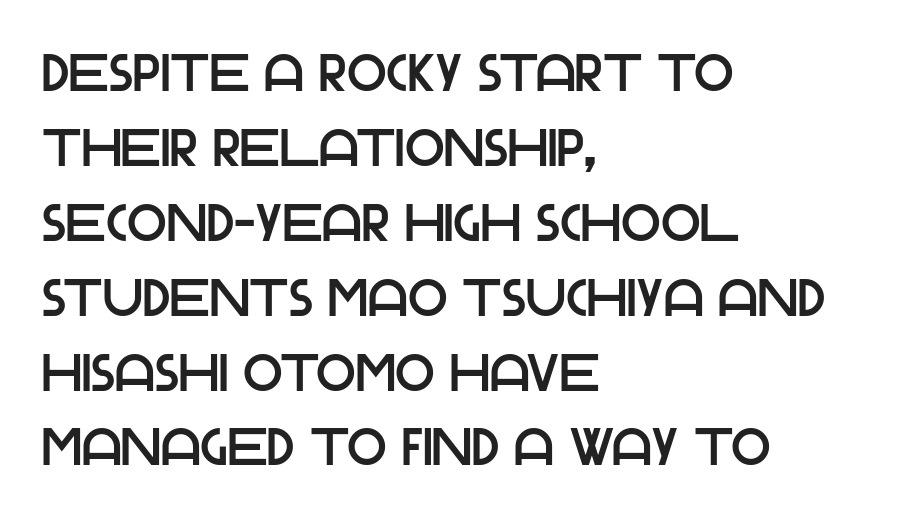
The image shows 52 px sans-serif type, upright; set left-aligned, normal line spacing (1.44x), normal letter spacing, not underlined; low stroke contrast and a large x-height.
